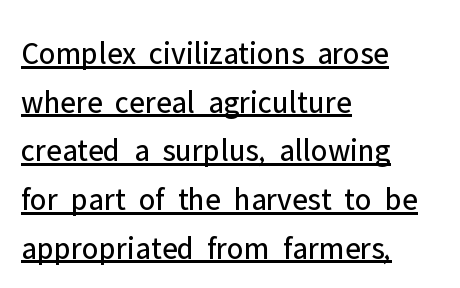
Q: Is the text bold? A: No.
Q: Is the text italic (slanted)? A: No, it is upright.
Q: Is the typeface a serif or a sans-serif typeface? A: Sans-serif.
Q: Is the text underlined? A: Yes.
Q: How is the paragraph aligned? A: Left-aligned.
Q: Is the spacing between letters normal or unusually wide? A: Normal.
Q: Is the spacing between lines tight, normal or loose? A: Normal.
Q: Width (condensed, normal, or wide)? A: Normal.
Q: Stroke contrast? A: Low.
Q: x-height? A: Medium.
Q: Monospaced? A: No.
